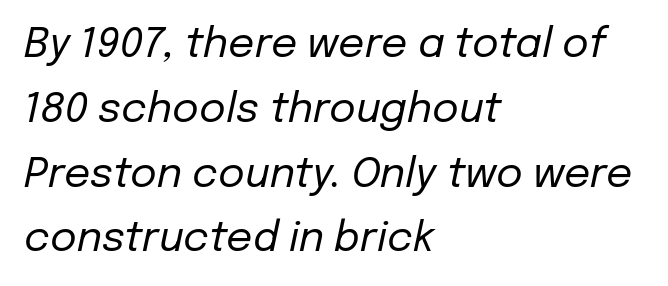
The image shows 41 px regular-weight type, italic (leaning right); set left-aligned, normal line spacing (1.58x), normal letter spacing, not underlined; low stroke contrast and a medium x-height.
